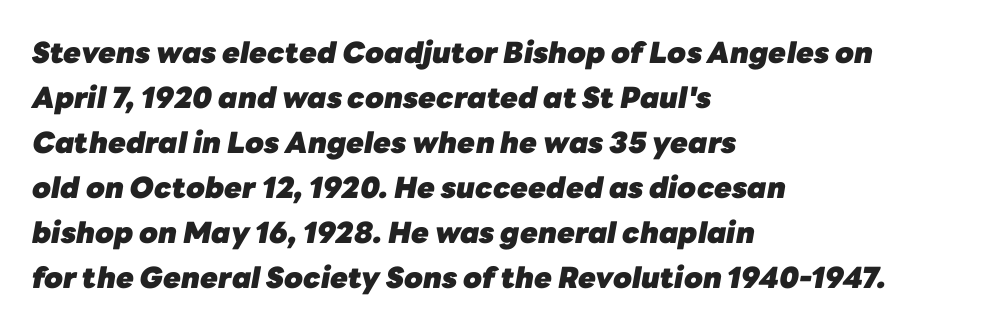
These lines were composed using italics. The designer left line spacing at the default. This rendering leaves character spacing at its baseline value. Anything drawn beneath the words? Only blank space. Each letter keeps its own natural width here, so spacing adapts to shape.
